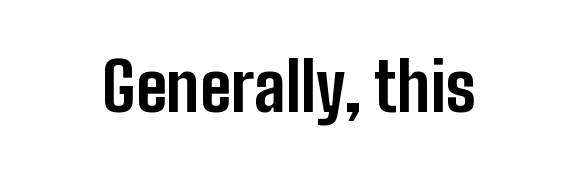
{"serif": "no", "italic": "no", "bold": "yes", "weight": "bold", "width": "condensed", "stroke_contrast": "low", "x_height": "medium", "monospaced": "no", "underline": "no", "letter_spacing": "normal", "letter_spacing_em": 0.0, "glyph_px": 67}
